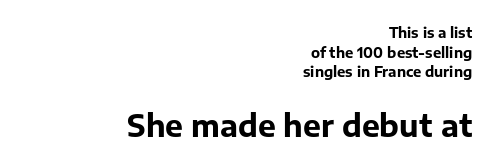
Stroke thickness is high; the sample reads as a true bold. Nope, not italic — everything's standing straight. You could not count columns in this text — the font is proportionally spaced. The space directly below the letters is spotless.
